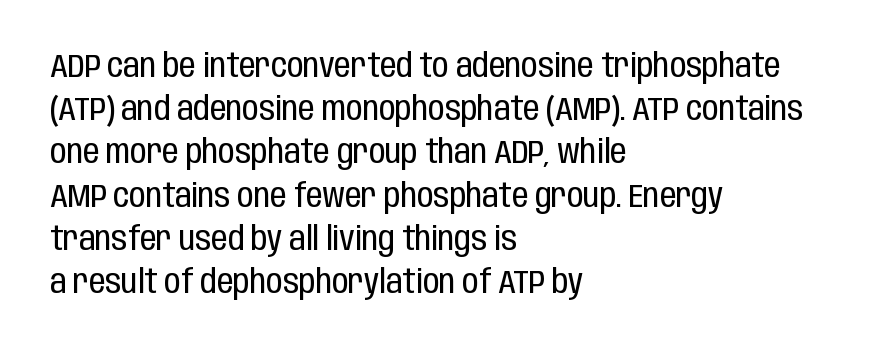
The image shows 33 px regular-weight, condensed sans-serif type, upright; set left-aligned, normal line spacing (1.31x), normal letter spacing, not underlined; low stroke contrast and a large x-height.
